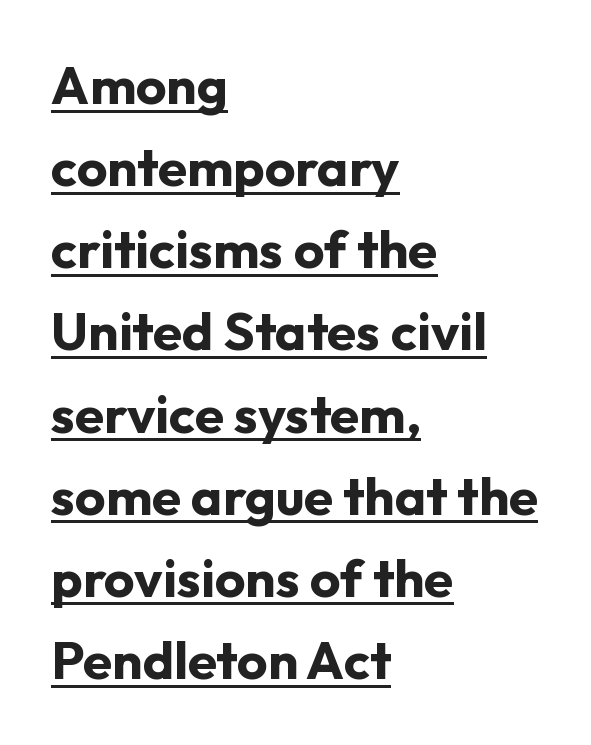
This sample uses an upright cut, with every glyph sitting square on the baseline. The passage shown stacks its lines at a standard gap. All the whitespace from short lines collects on the right. The letters advance in unequal steps, a hallmark of proportional type. Set as a true bold cut, around the 700 mark. The passage shown is typeset with a sans-serif family.
